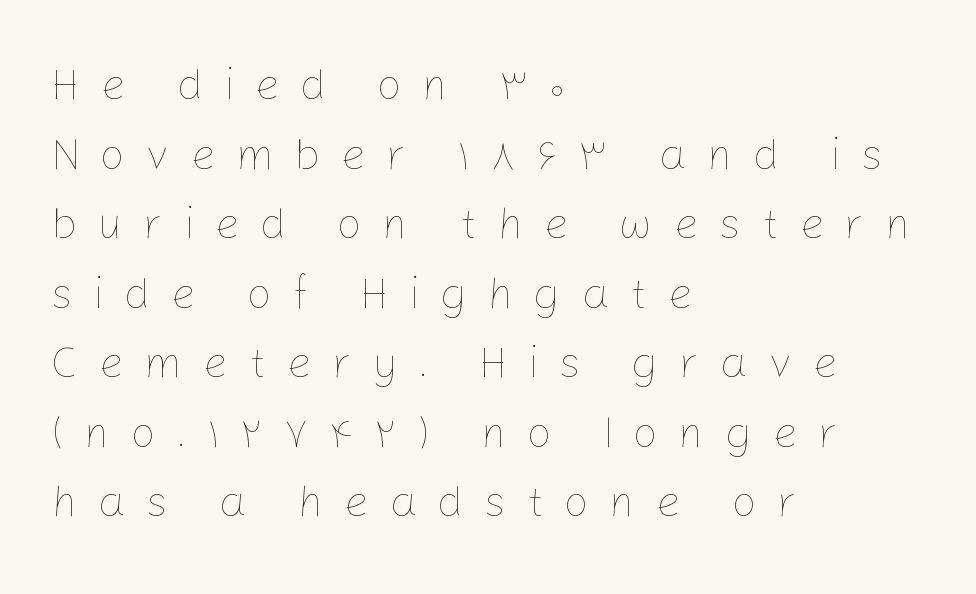
Do the characters align in a grid? No, the font is proportional. What's the leading like? Ordinary, nothing unusual. Stroke thickness stays within the range of a standard reading face or lighter. The letterforms stand isolated, each surrounded by extra space.
